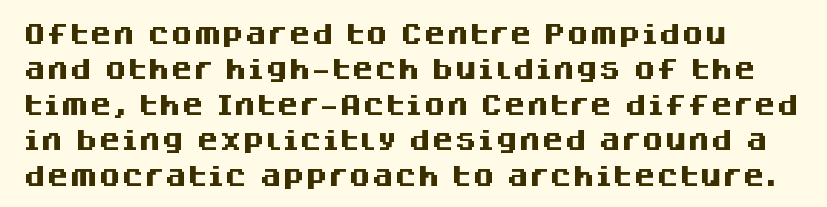
{"italic": "no", "bold": "yes", "underline": "no", "line_spacing": "normal", "line_spacing_ratio": 1.54, "letter_spacing": "normal", "letter_spacing_em": 0.0, "glyph_px": 23}
